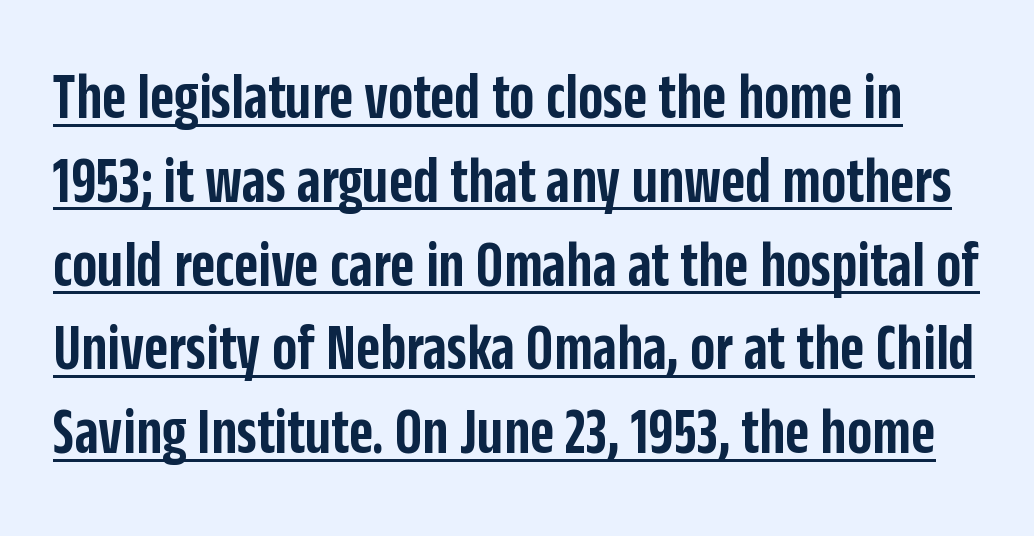
Nobody touched the tracking dial on this one. A typesetter would label this face a sans. Somebody hit Ctrl+U on this one — the words are underlined. Rows of type keep a routine distance in the vertical direction. The passage shown is semibold, sitting just below true bold. Varying glyph widths throughout — classic text-font behaviour.
